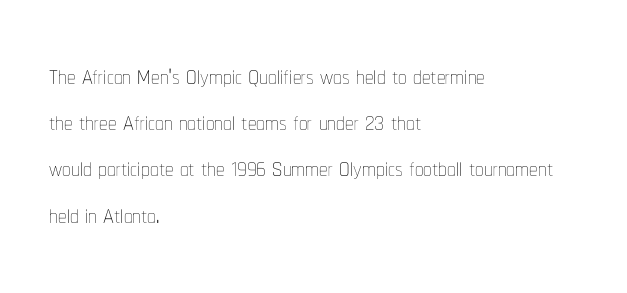
Vertical stems look standard width or narrower in stroke. This sample has the flowing, uneven cadence of proportional lettering. A student would call this left alignment; a typographer would say flush left, rag right. Words float on clear page, feet unadorned.
